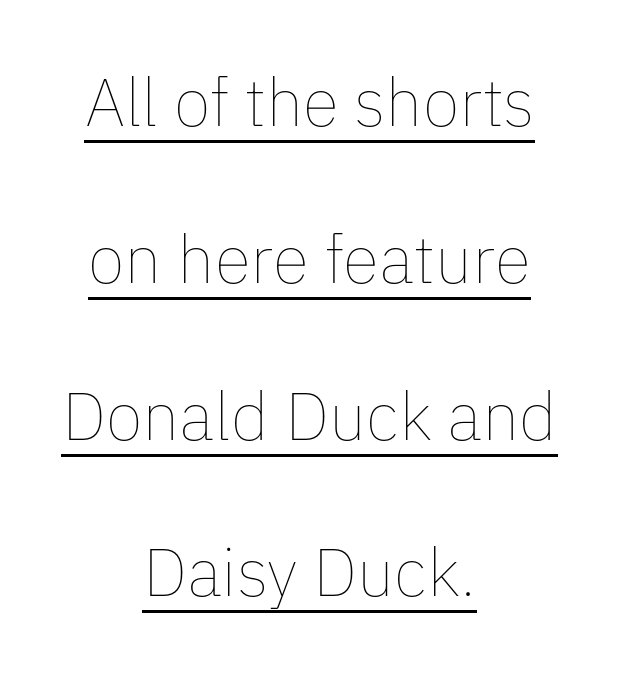
Q: Is the text bold? A: No.
Q: Is the text italic (slanted)? A: No, it is upright.
Q: Is the text underlined? A: Yes.
Q: How is the paragraph aligned? A: Centered.
Q: Is the spacing between letters normal or unusually wide? A: Normal.
Q: Is the spacing between lines tight, normal or loose? A: Loose.
Q: Width (condensed, normal, or wide)? A: Normal.
Q: Stroke contrast? A: Low.
Q: x-height? A: Medium.
Q: Monospaced? A: No.
